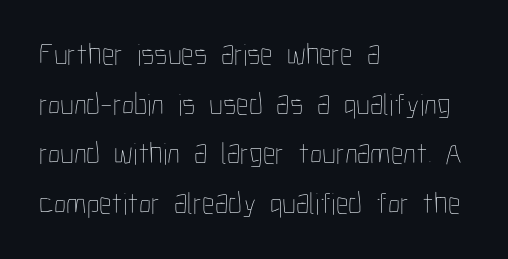
The image shows 31 px thin, condensed type, upright; set left-aligned, normal line spacing (1.6x), normal letter spacing, not underlined; low stroke contrast and a medium x-height.
